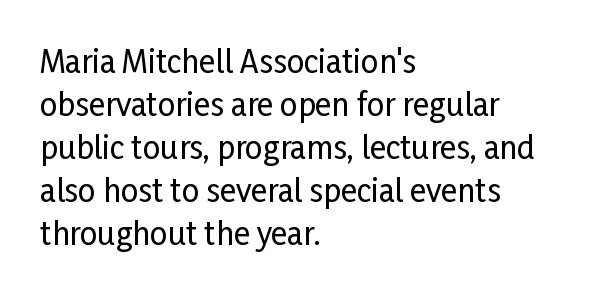
{"serif": "no", "italic": "no", "width": "condensed", "stroke_contrast": "low", "x_height": "medium", "monospaced": "no", "underline": "no", "align": "left", "line_spacing": "normal", "line_spacing_ratio": 1.39, "letter_spacing": "normal", "letter_spacing_em": 0.0, "glyph_px": 31}
